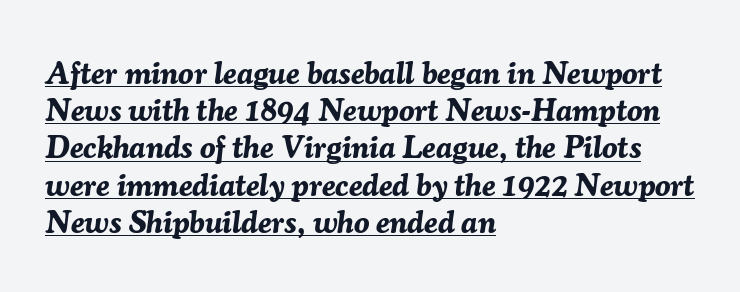
The image shows 31 px bold type, italic (leaning right); set left-aligned, line spacing 1.2x, normal letter spacing, underlined; medium stroke contrast and a medium x-height.
